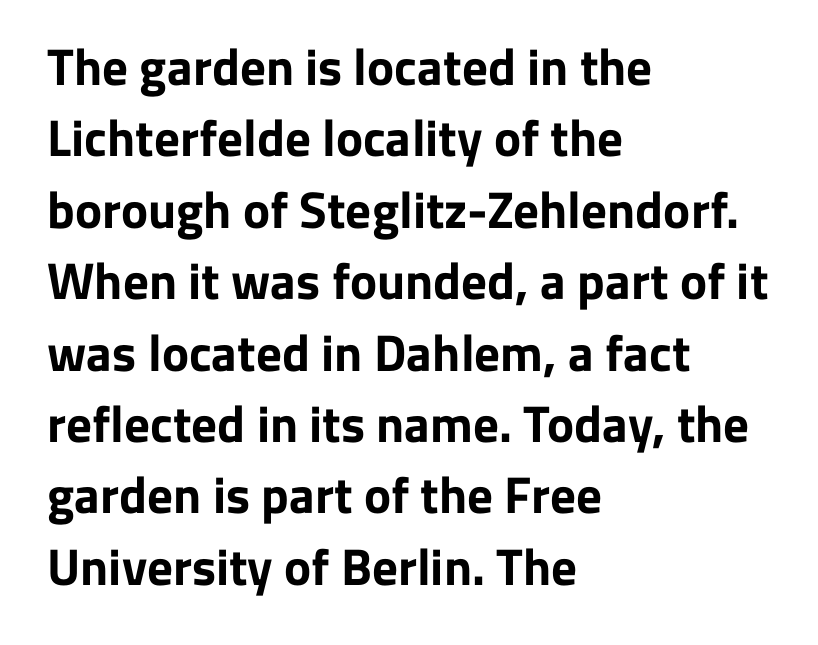
{"serif": "no", "italic": "no", "bold": "yes", "weight": "bold", "width": "normal", "stroke_contrast": "low", "x_height": "medium", "monospaced": "no", "underline": "no", "align": "left", "line_spacing": "normal", "line_spacing_ratio": 1.4, "letter_spacing": "normal", "letter_spacing_em": 0.0, "glyph_px": 51}
